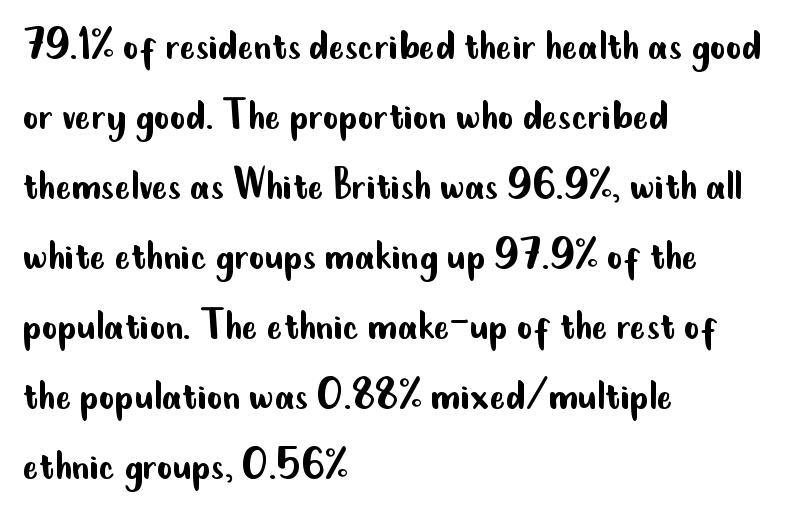
Q: Is the text bold? A: No.
Q: Is the text italic (slanted)? A: No, it is upright.
Q: Is the typeface a serif or a sans-serif typeface? A: Sans-serif.
Q: Is the text underlined? A: No.
Q: How is the paragraph aligned? A: Left-aligned.
Q: Is the spacing between letters normal or unusually wide? A: Normal.
Q: Is the spacing between lines tight, normal or loose? A: Normal.
Q: Width (condensed, normal, or wide)? A: Condensed.
Q: Stroke contrast? A: Low.
Q: x-height? A: Small.
Q: Monospaced? A: No.
